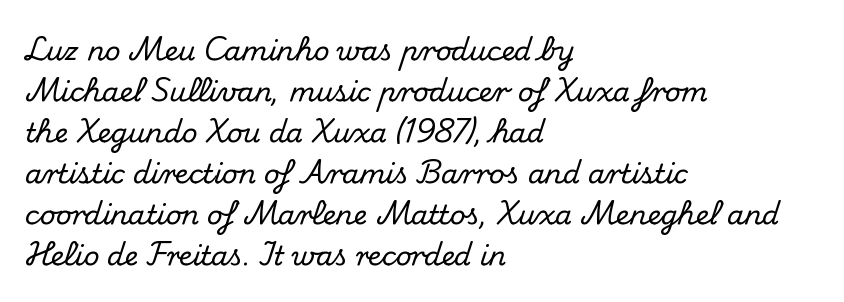
Q: Is the text italic (slanted)? A: Yes.
Q: Is the text underlined? A: No.
Q: How is the paragraph aligned? A: Left-aligned.
Q: Is the spacing between letters normal or unusually wide? A: Normal.
Q: Is the spacing between lines tight, normal or loose? A: Normal.
